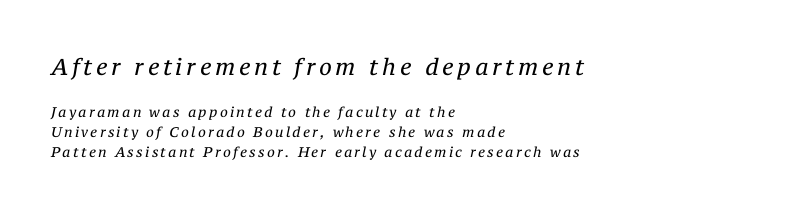
Q: Is the text bold? A: No.
Q: Is the text italic (slanted)? A: Yes, it leans right by about 12 degrees.
Q: Is the text underlined? A: No.
Q: How is the paragraph aligned? A: Left-aligned.
Q: Is the spacing between lines tight, normal or loose? A: Normal.
Q: Which block of text is set in a larger size, the first (top) or the second (bottom)? A: The first (top) one.
